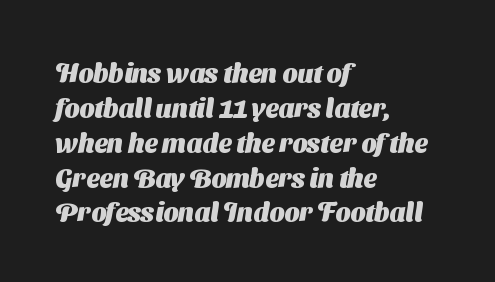
Q: Is the text bold? A: Yes.
Q: Is the text underlined? A: No.
Q: How is the paragraph aligned? A: Left-aligned.
Q: Is the spacing between letters normal or unusually wide? A: Normal.
Q: Is the spacing between lines tight, normal or loose? A: Normal.
